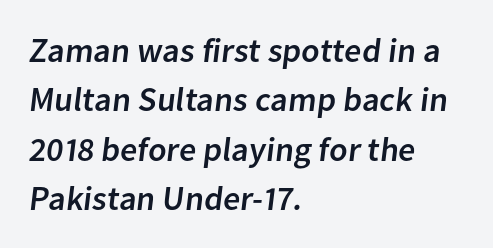
{"serif": "no", "width": "normal", "stroke_contrast": "low", "x_height": "medium", "monospaced": "no", "underline": "no", "align": "left", "line_spacing": "normal", "line_spacing_ratio": 1.45, "letter_spacing": "normal", "letter_spacing_em": 0.0, "glyph_px": 34}
